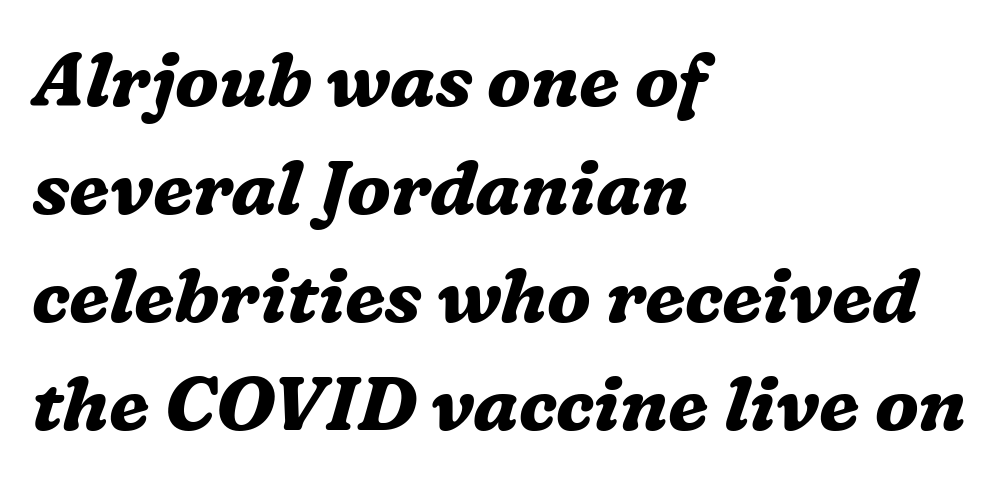
Q: Is the text bold? A: Yes.
Q: Is the text italic (slanted)? A: Yes, it leans right by about 16 degrees.
Q: Is the typeface a serif or a sans-serif typeface? A: Serif.
Q: Is the text underlined? A: No.
Q: How is the paragraph aligned? A: Left-aligned.
Q: Is the spacing between letters normal or unusually wide? A: Normal.
Q: Is the spacing between lines tight, normal or loose? A: Normal.
Q: Width (condensed, normal, or wide)? A: Normal.
Q: Stroke contrast? A: Medium.
Q: x-height? A: Medium.
Q: Monospaced? A: No.
